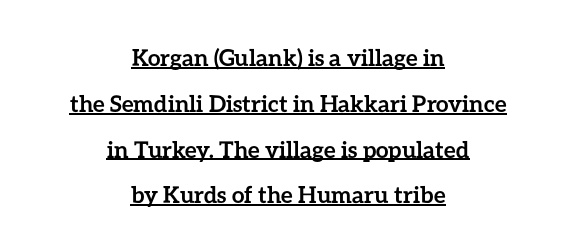
The image shows 23 px bold type, upright; set centered, loose line spacing (1.99x), normal letter spacing, underlined.
